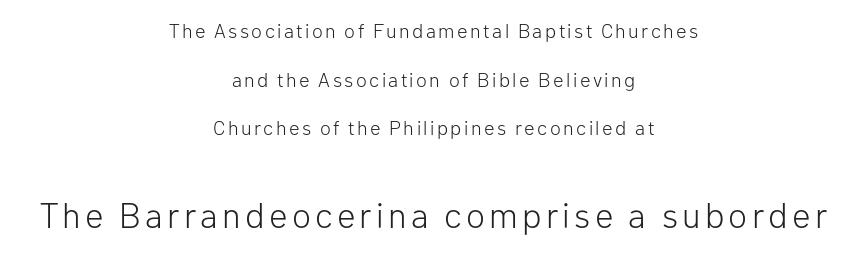
{"serif": "no", "italic": "no", "bold": "no", "weight": "light", "width": "normal", "stroke_contrast": "low", "x_height": "medium", "monospaced": "no", "underline": "no", "align": "center", "line_spacing": "loose", "line_spacing_ratio": 2.43, "larger_block": "second", "size_ratio": 1.75, "glyph_px": 35}
